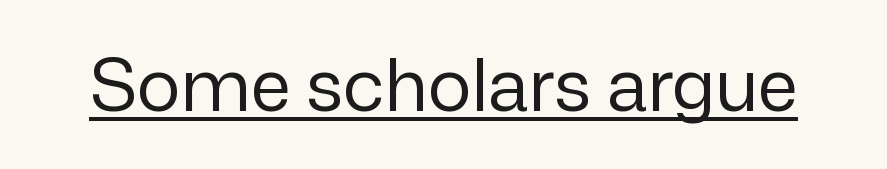
{"serif": "no", "italic": "no", "bold": "no", "weight": "regular", "width": "normal", "stroke_contrast": "low", "x_height": "medium", "monospaced": "no", "underline": "yes", "letter_spacing": "normal", "letter_spacing_em": 0.0, "glyph_px": 73}
